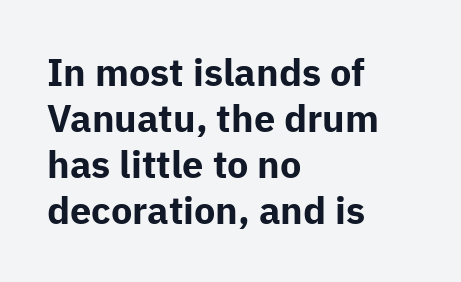
{"serif": "no", "italic": "no", "bold": "yes", "weight": "bold", "width": "normal", "stroke_contrast": "low", "x_height": "medium", "monospaced": "no", "underline": "no", "align": "left", "line_spacing_ratio": 1.21, "letter_spacing": "normal", "letter_spacing_em": 0.0, "glyph_px": 38}
